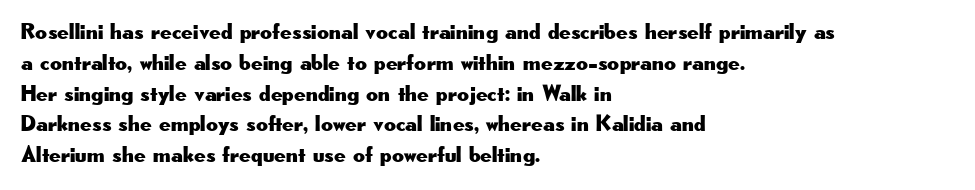
The glyphs are unaccompanied by any horizontal stroke below them. Quick note: not italic, upright. Each word holds together tightly as a unit, with standard inter-letter gaps. The paragraph shown leans on its left margin. Does the leading feel generous? No, just average.
